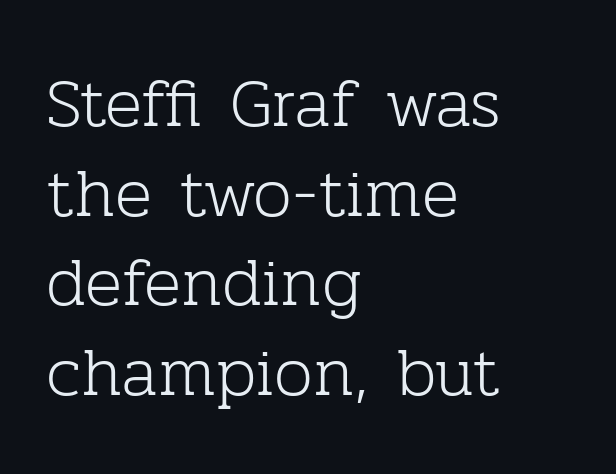
Q: Is the text bold? A: No.
Q: Is the text italic (slanted)? A: No, it is upright.
Q: Is the typeface a serif or a sans-serif typeface? A: Serif.
Q: Is the text underlined? A: No.
Q: How is the paragraph aligned? A: Left-aligned.
Q: Is the spacing between letters normal or unusually wide? A: Normal.
Q: Is the spacing between lines tight, normal or loose? A: Normal.
Q: Width (condensed, normal, or wide)? A: Normal.
Q: Stroke contrast? A: Low.
Q: x-height? A: Medium.
Q: Monospaced? A: No.
